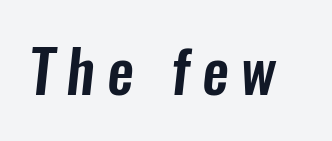
Q: Is the typeface a serif or a sans-serif typeface? A: Sans-serif.
Q: Is the text underlined? A: No.
Q: Is the spacing between letters normal or unusually wide? A: Unusually wide.
Q: Width (condensed, normal, or wide)? A: Condensed.
Q: Stroke contrast? A: Low.
Q: x-height? A: Medium.
Q: Monospaced? A: No.
